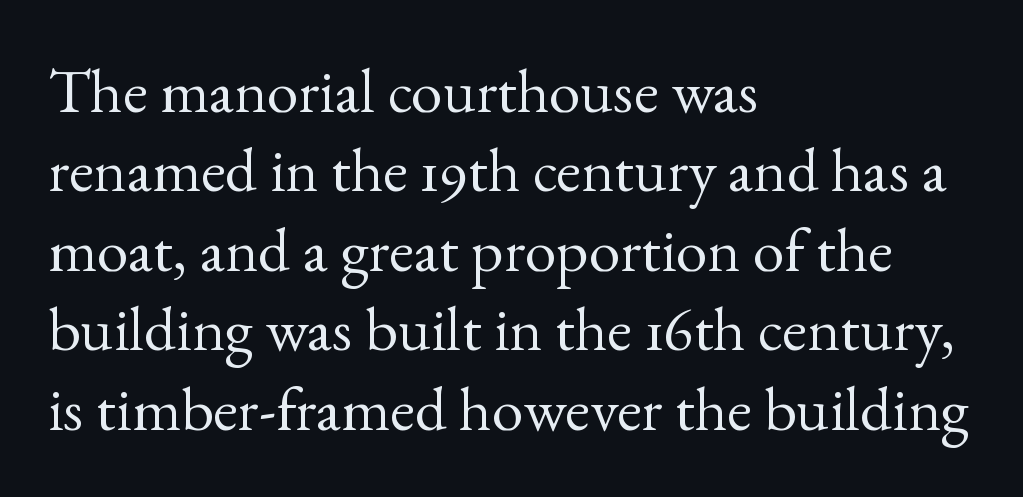
The image shows 63 px regular-weight serif type, upright; set left-aligned, normal line spacing (1.26x), normal letter spacing, not underlined; a small x-height.
